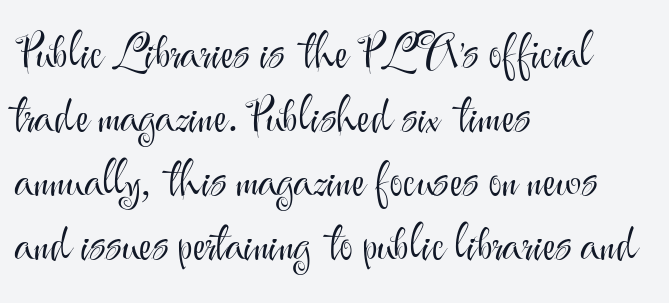
Q: Is the text bold? A: No.
Q: Is the typeface a serif or a sans-serif typeface? A: Sans-serif.
Q: Is the text underlined? A: No.
Q: How is the paragraph aligned? A: Left-aligned.
Q: Is the spacing between letters normal or unusually wide? A: Normal.
Q: Is the spacing between lines tight, normal or loose? A: Normal.
Q: Width (condensed, normal, or wide)? A: Normal.
Q: Stroke contrast? A: Medium.
Q: x-height? A: Small.
Q: Monospaced? A: No.
